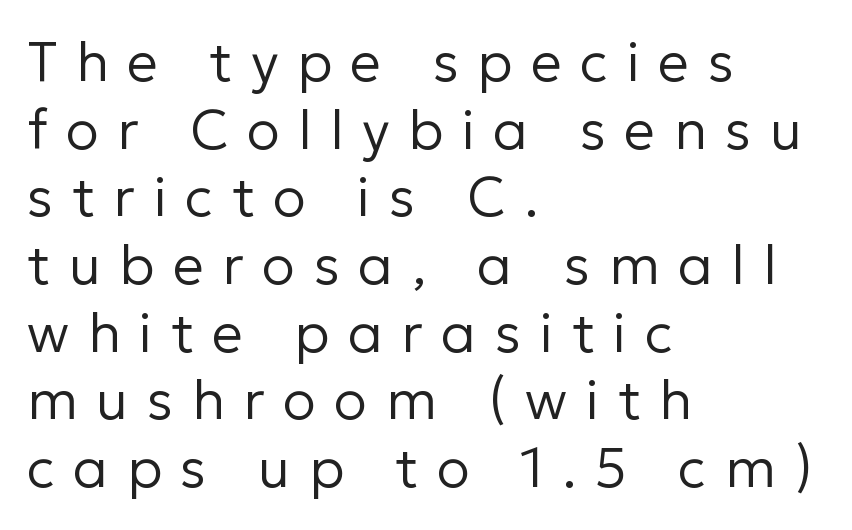
Q: Is the text bold? A: No.
Q: Is the text italic (slanted)? A: No, it is upright.
Q: Is the typeface a serif or a sans-serif typeface? A: Sans-serif.
Q: Is the text underlined? A: No.
Q: How is the paragraph aligned? A: Left-aligned.
Q: Is the spacing between letters normal or unusually wide? A: Unusually wide.
Q: Width (condensed, normal, or wide)? A: Normal.
Q: Stroke contrast? A: Low.
Q: x-height? A: Medium.
Q: Monospaced? A: No.
